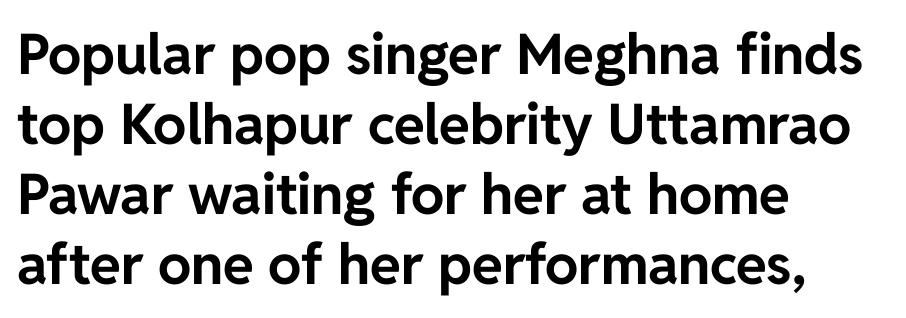
The letters stand upright; this is a roman face. The face used here is rendered with its standard letterfit. Regarding leading, the lines here are spaced in the standard way. Clear beneath every line of the passage. Think of a printed novel: that variable character pitch is what you see here. This sample uses a sans-serif face.
